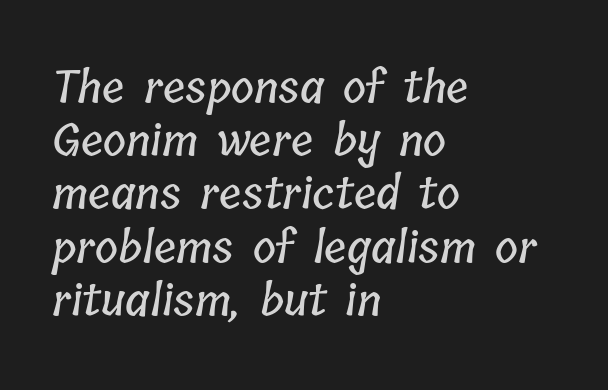
Q: Is the text underlined? A: No.
Q: How is the paragraph aligned? A: Left-aligned.
Q: Is the spacing between letters normal or unusually wide? A: Normal.
Q: Width (condensed, normal, or wide)? A: Condensed.
Q: Stroke contrast? A: Low.
Q: x-height? A: Medium.
Q: Monospaced? A: No.
